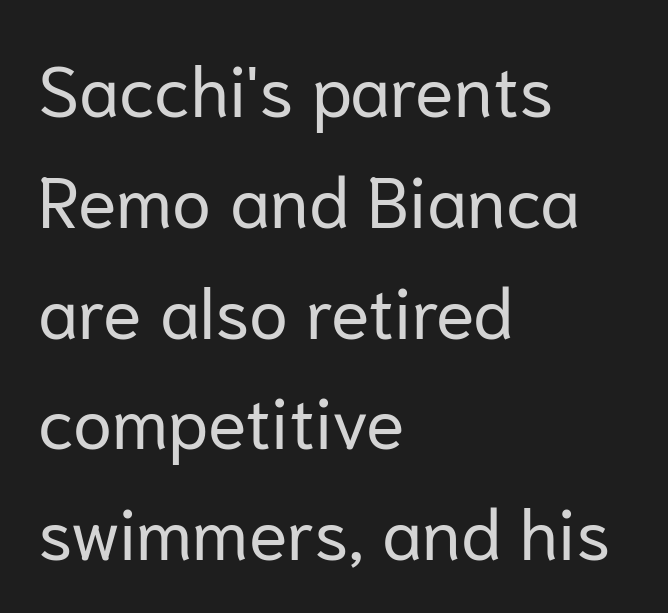
Is there any slant? The stems are plumb. Type style note: lacks serifs. The gap between lines stays unmarked. The strokes are not fattened; the text isn't bold. Nothing unusual about the tracking: characters are spaced as the font intends.
